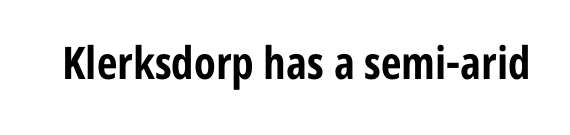
{"serif": "no", "italic": "no", "bold": "yes", "weight": "bold", "width": "condensed", "stroke_contrast": "low", "x_height": "medium", "monospaced": "no", "underline": "no", "letter_spacing": "normal", "letter_spacing_em": 0.0, "glyph_px": 45}
